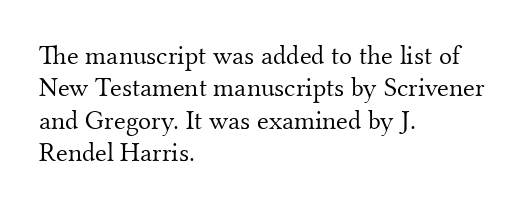
The image shows 27 px text type, upright; set left-aligned, line spacing 1.2x, normal letter spacing, not underlined.
